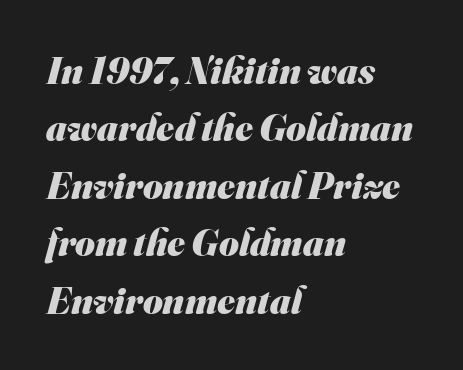
The image shows 38 px heavy sans-serif type; set left-aligned, normal line spacing (1.51x), normal letter spacing, not underlined; medium stroke contrast and a small x-height.
